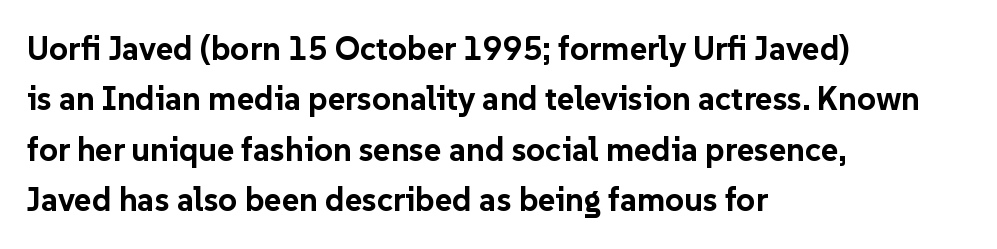
{"serif": "no", "italic": "no", "bold": "yes", "weight": "bold", "width": "normal", "stroke_contrast": "low", "x_height": "medium", "monospaced": "no", "underline": "no", "align": "left", "line_spacing": "normal", "line_spacing_ratio": 1.53, "letter_spacing": "normal", "letter_spacing_em": 0.0, "glyph_px": 33}
